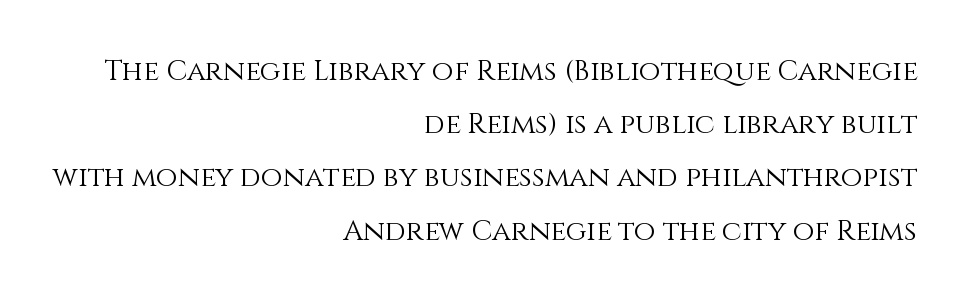
The image shows 28 px light type, upright; set right-aligned, loose line spacing (1.9x), normal letter spacing, not underlined; medium stroke contrast and a large x-height.
